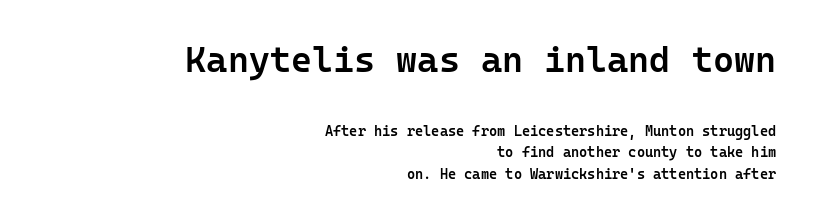
The image shows 36 px semibold sans-serif type, upright, monospaced; set right-aligned, normal line spacing (1.55x), normal letter spacing, not underlined; the first (top) block is 2.57x larger; low stroke contrast and a medium x-height.
